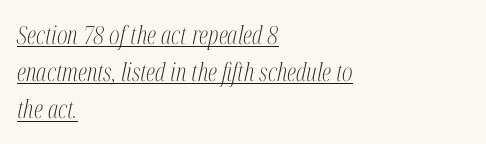
The image shows 25 px text type, italic (leaning right); set left-aligned, normal line spacing (1.49x), normal letter spacing, underlined.
